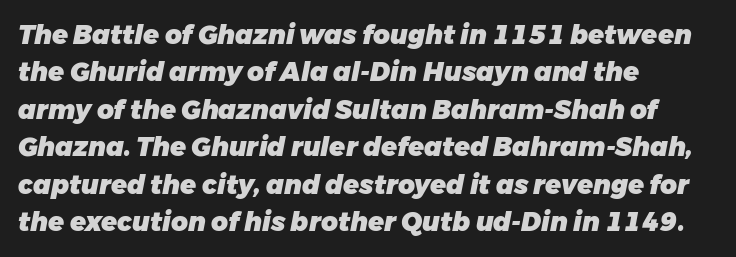
{"italic": "yes", "lean": "right", "slant_degrees": 11, "bold": "yes", "underline": "no", "align": "left", "line_spacing": "normal", "line_spacing_ratio": 1.44, "letter_spacing": "normal", "letter_spacing_em": 0.0, "glyph_px": 26}
